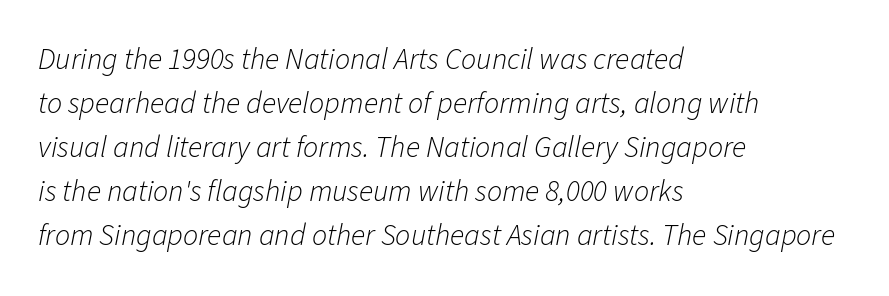
The image shows 30 px light type, italic (leaning right); set left-aligned, normal line spacing (1.47x), normal letter spacing, not underlined; low stroke contrast and a medium x-height.
